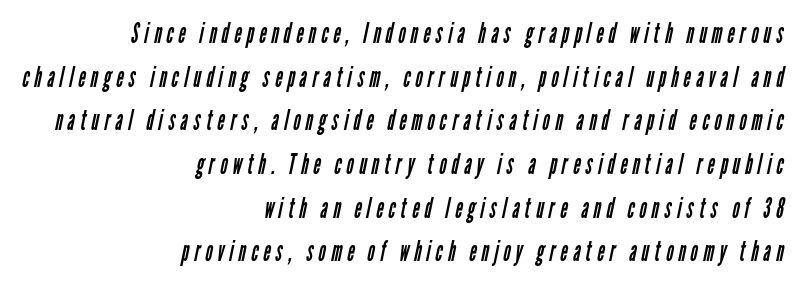
The image shows 28 px regular-weight, condensed sans-serif type; set right-aligned, normal line spacing (1.56x), not underlined; low stroke contrast and a medium x-height.
